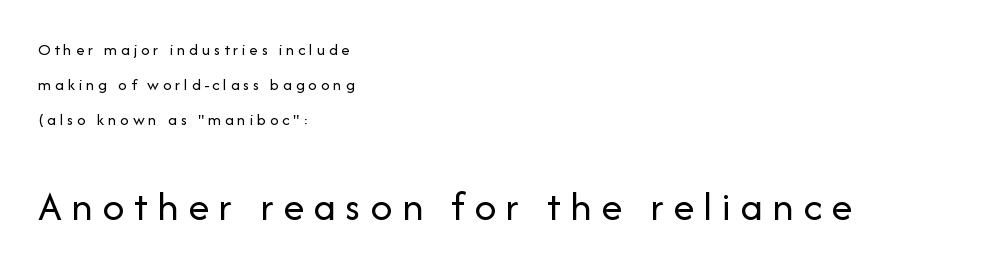
{"serif": "no", "italic": "no", "bold": "no", "weight": "regular", "width": "normal", "stroke_contrast": "low", "x_height": "medium", "monospaced": "no", "underline": "no", "align": "left", "line_spacing": "loose", "line_spacing_ratio": 2.05, "letter_spacing": "wide", "letter_spacing_em": 0.22, "larger_block": "second", "size_ratio": 2.53, "glyph_px": 43}
